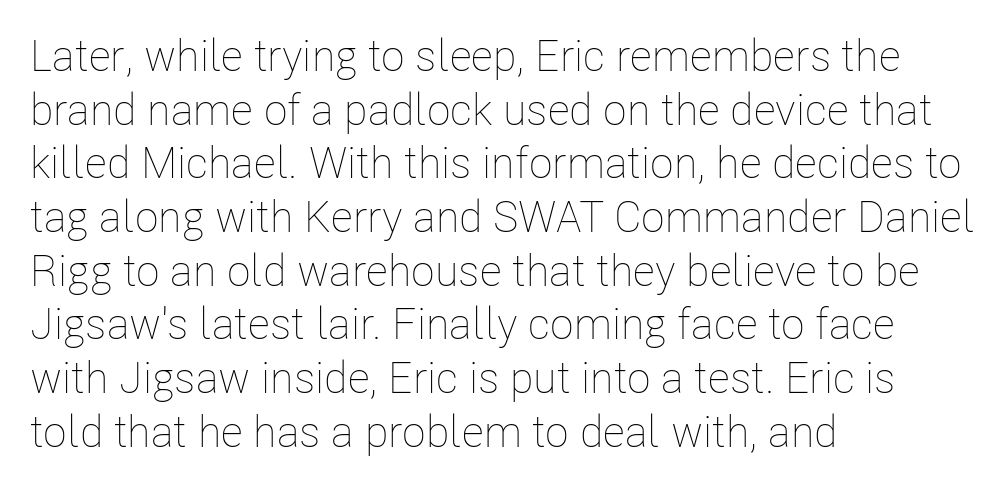
Q: Is the text bold? A: No.
Q: Is the text italic (slanted)? A: No, it is upright.
Q: Is the text underlined? A: No.
Q: How is the paragraph aligned? A: Left-aligned.
Q: Is the spacing between letters normal or unusually wide? A: Normal.
Q: Width (condensed, normal, or wide)? A: Condensed.
Q: Stroke contrast? A: Low.
Q: x-height? A: Medium.
Q: Monospaced? A: No.
